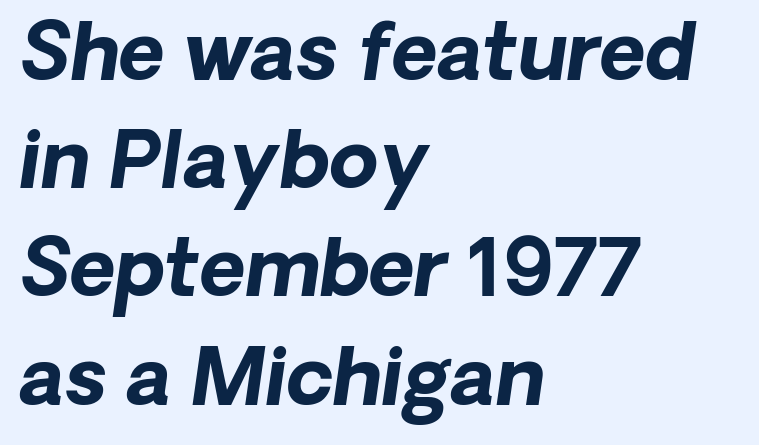
Honestly, the row spacing looks completely unremarkable. Anything drawn beneath the words? Only blank space. Each glyph is drawn with heavy, bold strokes. The compositor pushed each line to the left boundary. Yep, that's italic — everything's leaning.
